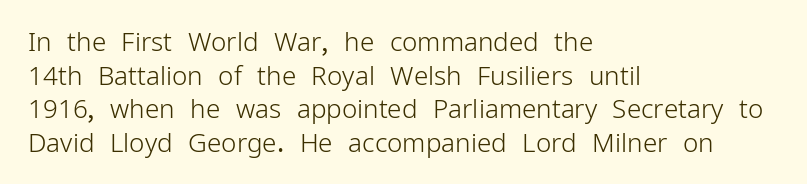
Interline gaps are of average width in this sample. In terms of posture, this sample is upright. Teacher's note: observe the even left margin — that is flush-left alignment. The cut favours lightness, reaching ordinary text weight at its darkest.
